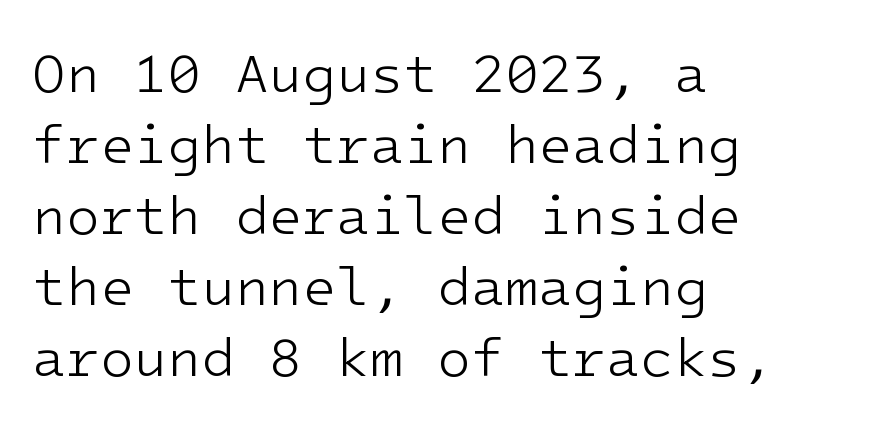
Q: Is the text bold? A: No.
Q: Is the text italic (slanted)? A: No, it is upright.
Q: Is the typeface a serif or a sans-serif typeface? A: Sans-serif.
Q: Is the text underlined? A: No.
Q: How is the paragraph aligned? A: Left-aligned.
Q: Is the spacing between letters normal or unusually wide? A: Normal.
Q: Is the spacing between lines tight, normal or loose? A: Normal.
Q: Width (condensed, normal, or wide)? A: Normal.
Q: Stroke contrast? A: Low.
Q: x-height? A: Medium.
Q: Monospaced? A: Yes.
